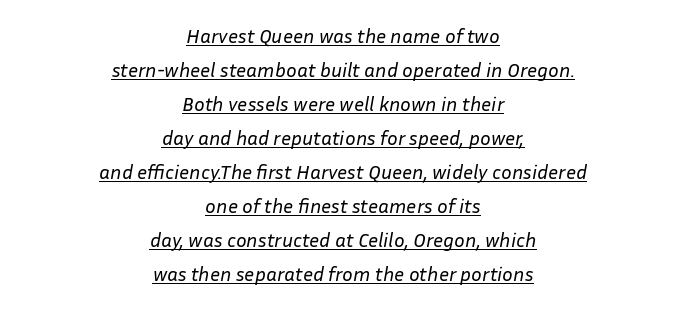
Q: Is the text bold? A: No.
Q: Is the text italic (slanted)? A: Yes, it leans right by about 10 degrees.
Q: Is the text underlined? A: Yes.
Q: How is the paragraph aligned? A: Centered.
Q: Is the spacing between letters normal or unusually wide? A: Normal.
Q: Is the spacing between lines tight, normal or loose? A: Normal.
